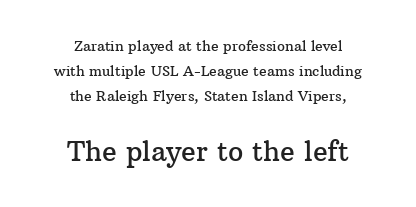
Q: Is the text italic (slanted)? A: No, it is upright.
Q: Is the text underlined? A: No.
Q: How is the paragraph aligned? A: Centered.
Q: Is the spacing between letters normal or unusually wide? A: Normal.
Q: Which block of text is set in a larger size, the first (top) or the second (bottom)? A: The second (bottom) one.
